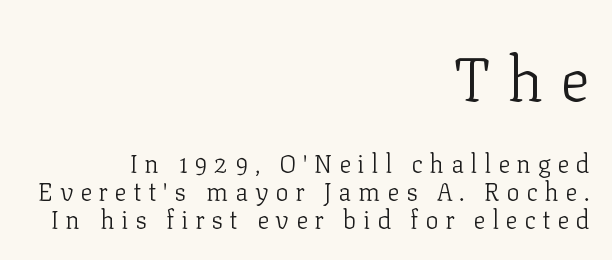
Q: Is the text bold? A: No.
Q: Is the text italic (slanted)? A: No, it is upright.
Q: Is the typeface a serif or a sans-serif typeface? A: Serif.
Q: Is the text underlined? A: No.
Q: How is the paragraph aligned? A: Right-aligned.
Q: Is the spacing between letters normal or unusually wide? A: Unusually wide.
Q: Is the spacing between lines tight, normal or loose? A: Tight.
Q: Which block of text is set in a larger size, the first (top) or the second (bottom)? A: The first (top) one.
Q: Width (condensed, normal, or wide)? A: Normal.
Q: Stroke contrast? A: Low.
Q: x-height? A: Medium.
Q: Monospaced? A: No.
